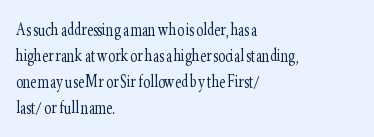
{"italic": "no", "bold": "no", "underline": "no", "align": "left", "line_spacing_ratio": 1.24, "letter_spacing": "normal", "letter_spacing_em": 0.0, "glyph_px": 21}
